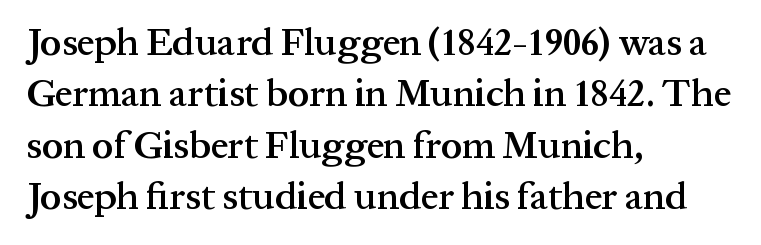
Q: Is the text bold? A: Semi-bold.
Q: Is the text italic (slanted)? A: No, it is upright.
Q: Is the typeface a serif or a sans-serif typeface? A: Serif.
Q: Is the text underlined? A: No.
Q: How is the paragraph aligned? A: Left-aligned.
Q: Is the spacing between letters normal or unusually wide? A: Normal.
Q: Is the spacing between lines tight, normal or loose? A: Normal.
Q: Width (condensed, normal, or wide)? A: Normal.
Q: Stroke contrast? A: Medium.
Q: x-height? A: Medium.
Q: Monospaced? A: No.
